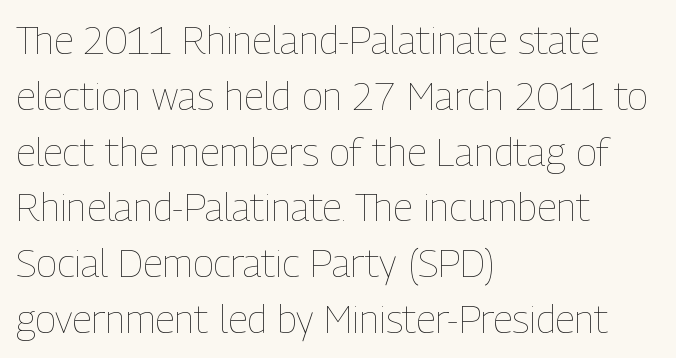
The image shows 39 px thin, condensed type, upright; set left-aligned, normal line spacing (1.43x), normal letter spacing, not underlined; low stroke contrast and a medium x-height.
